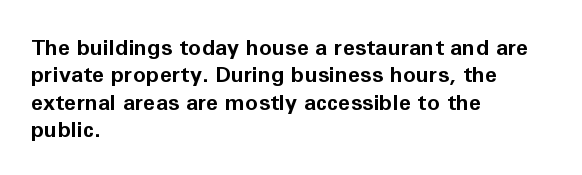
{"italic": "no", "bold": "yes", "underline": "no", "align": "left", "line_spacing": "normal", "line_spacing_ratio": 1.25, "letter_spacing": "normal", "letter_spacing_em": 0.0, "glyph_px": 22}
